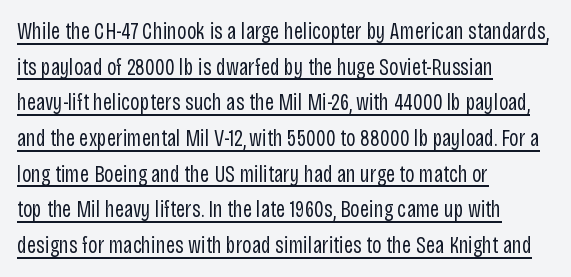
The words here are underlined. The font's upright variant was chosen for this text. The rendering uses a moderate line-height, typical for paragraphs. The letters sit at their default tracking, neither squeezed nor spread. Bold? No — there's no thickening of the strokes. One-word summary of the alignment: left.
